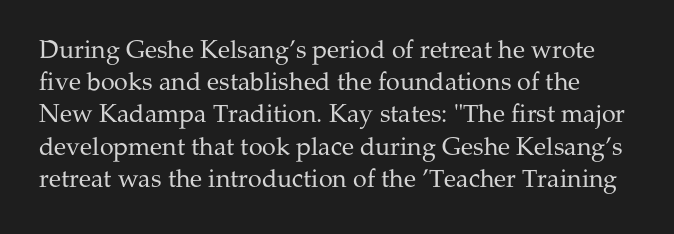
The image shows 25 px text type, upright; set normal line spacing (1.29x), normal letter spacing, not underlined.
